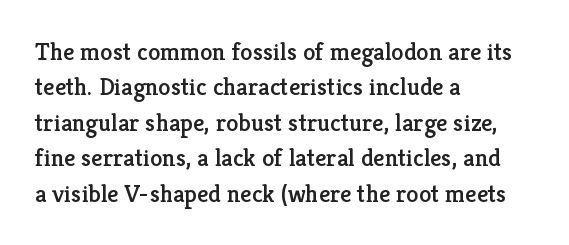
The line texture is even and compact thanks to regular tracking. Glance below the letters and you will spot only blank space. It's the straight-up-and-down kind of type. Each line starts at the same left margin while the right side varies. Reading down the column, the eye jumps a familiar distance to each next line.
